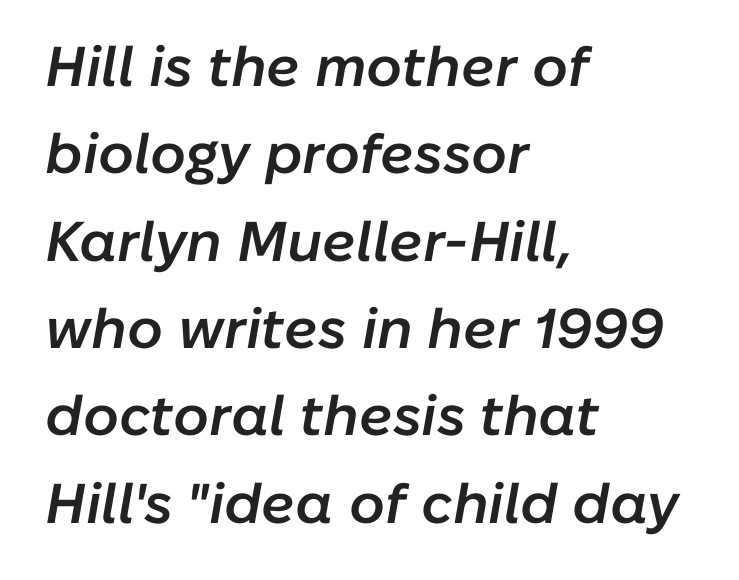
Q: Is the text bold? A: Semi-bold.
Q: Is the text italic (slanted)? A: Yes, it leans right by about 10 degrees.
Q: Is the text underlined? A: No.
Q: How is the paragraph aligned? A: Left-aligned.
Q: Is the spacing between letters normal or unusually wide? A: Normal.
Q: Is the spacing between lines tight, normal or loose? A: Normal.
Q: Width (condensed, normal, or wide)? A: Normal.
Q: Stroke contrast? A: Low.
Q: x-height? A: Medium.
Q: Monospaced? A: No.
